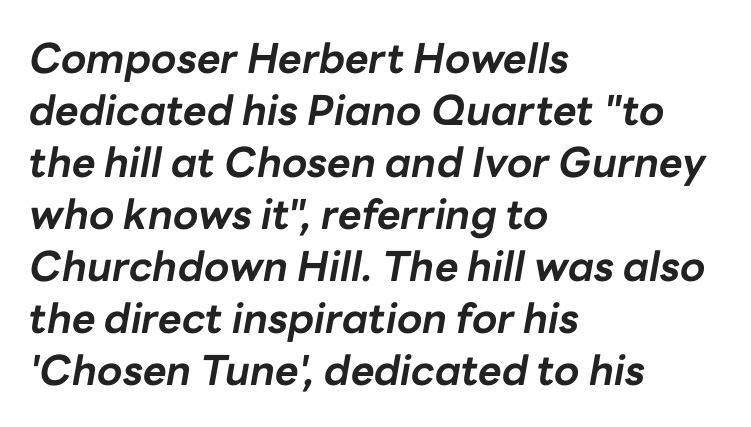
The image shows 41 px bold type, italic (leaning right); set left-aligned, normal line spacing (1.27x), normal letter spacing, not underlined; low stroke contrast and a medium x-height.
